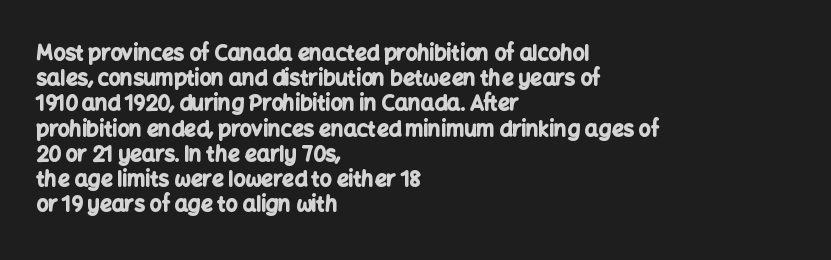
Q: Is the text bold? A: Yes.
Q: Is the text italic (slanted)? A: No, it is upright.
Q: Is the text underlined? A: No.
Q: How is the paragraph aligned? A: Left-aligned.
Q: Is the spacing between letters normal or unusually wide? A: Normal.
